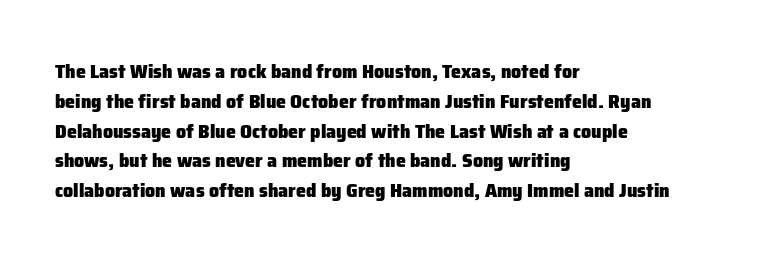
Summary of weight: heavy, a full bold. This sample is left-justified, so line endings fall wherever the words run out. The type sits square on the baseline with zero lean. The lines sit at an ordinary, default distance from one another. A bare baseline throughout the passage. This sample uses plain, unmodified letter spacing.
